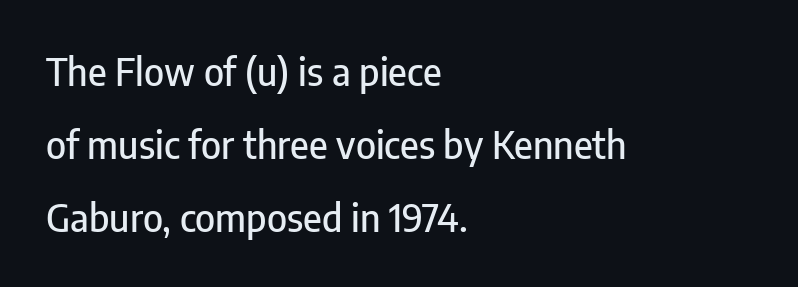
The paragraph shown leans on its left margin. Nope, no serifs anywhere on these letters. Short note: letters normally spaced. Rendered with straight, roman letterforms. Underline: absent.
